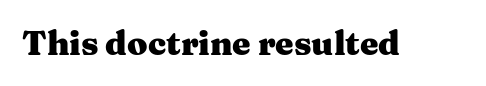
{"serif": "yes", "italic": "no", "bold": "yes", "weight": "heavy", "width": "wide", "stroke_contrast": "medium", "x_height": "medium", "monospaced": "no", "underline": "no", "letter_spacing": "normal", "letter_spacing_em": 0.0, "glyph_px": 33}
